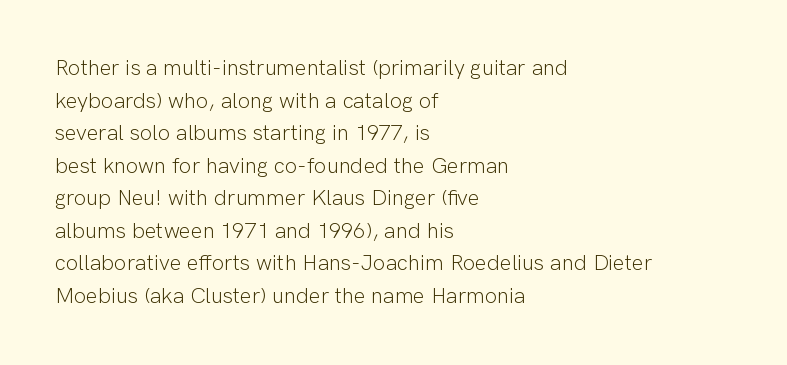
Q: Is the text bold? A: No.
Q: Is the text italic (slanted)? A: No, it is upright.
Q: Is the text underlined? A: No.
Q: How is the paragraph aligned? A: Left-aligned.
Q: Is the spacing between letters normal or unusually wide? A: Normal.
Q: Is the spacing between lines tight, normal or loose? A: Normal.
